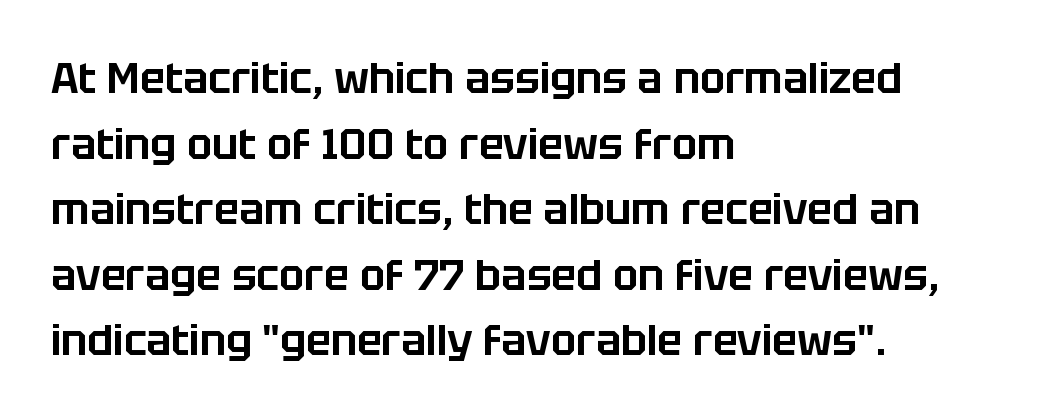
The compositor pushed each line to the left boundary. Default kerning and tracking; the words read as compact shapes. Proportional: the letters do not fall into vertical columns. Regular leading. In terms of posture, this sample is upright.
